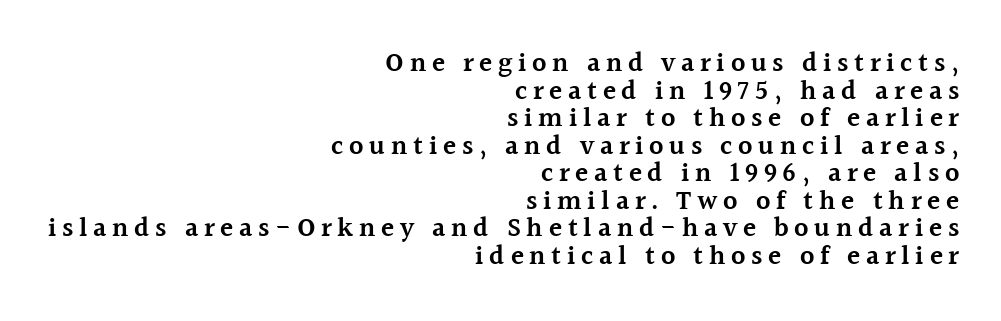
The image shows 27 px text type, upright; set right-aligned, tight line spacing (1.02x), unusually wide letter spacing (+0.21 em), not underlined.
